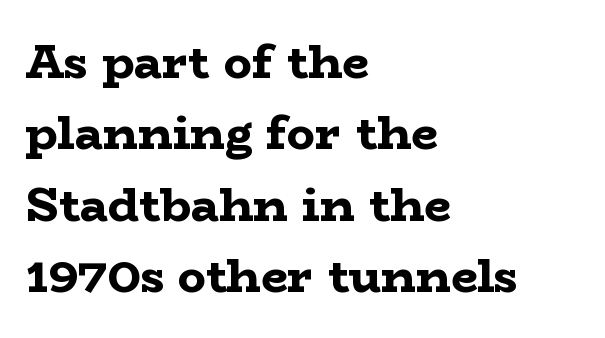
The image shows 47 px bold, wide serif type, upright; set left-aligned, normal line spacing (1.52x), normal letter spacing, not underlined; low stroke contrast and a medium x-height.
